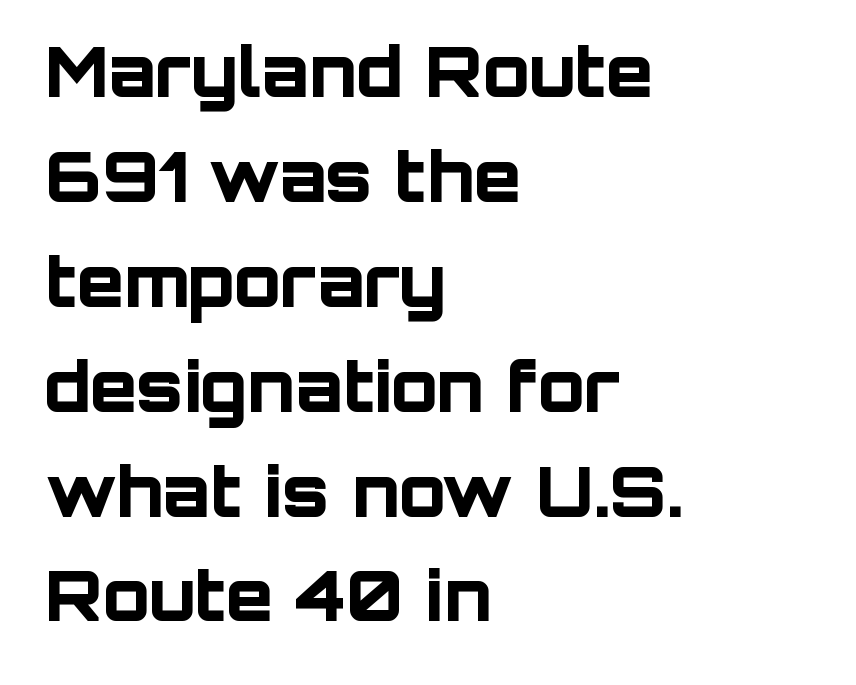
{"serif": "no", "italic": "no", "bold": "yes", "weight": "bold", "width": "normal", "stroke_contrast": "low", "x_height": "large", "monospaced": "no", "underline": "no", "align": "left", "line_spacing": "normal", "line_spacing_ratio": 1.52, "letter_spacing": "normal", "letter_spacing_em": 0.0, "glyph_px": 69}
